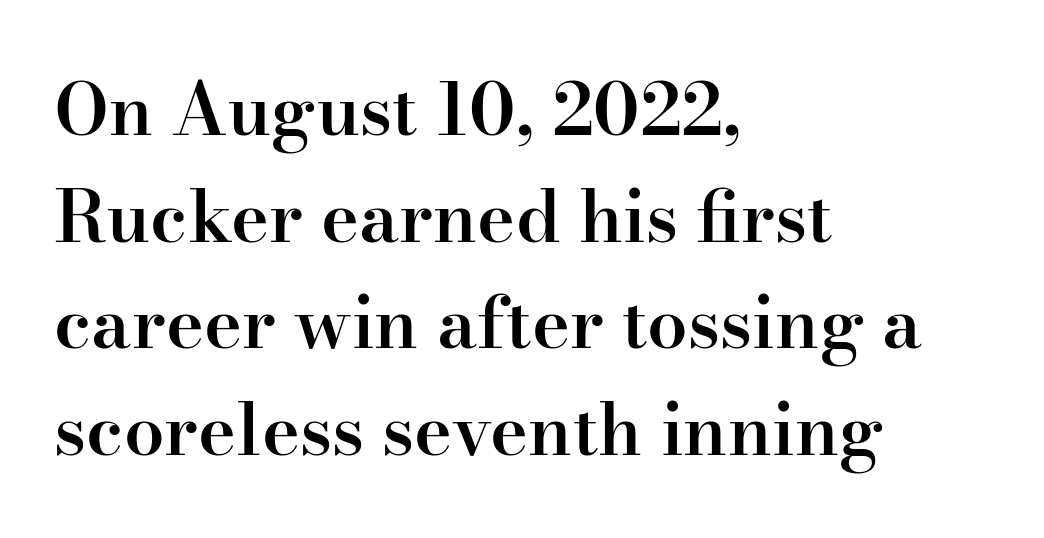
{"serif": "yes", "italic": "no", "bold": "semi", "weight": "semibold", "width": "normal", "stroke_contrast": "high", "x_height": "small", "monospaced": "no", "underline": "no", "align": "left", "line_spacing": "normal", "line_spacing_ratio": 1.48, "letter_spacing": "normal", "letter_spacing_em": 0.0, "glyph_px": 72}
